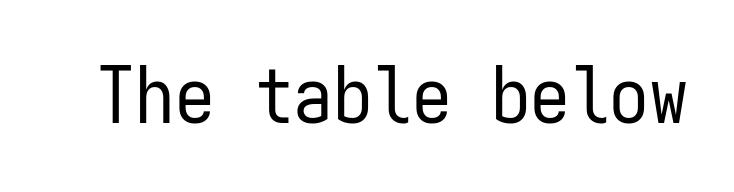
{"serif": "no", "italic": "no", "bold": "no", "weight": "regular", "width": "condensed", "stroke_contrast": "low", "x_height": "medium", "monospaced": "yes", "underline": "no", "letter_spacing": "normal", "letter_spacing_em": 0.0, "glyph_px": 79}
